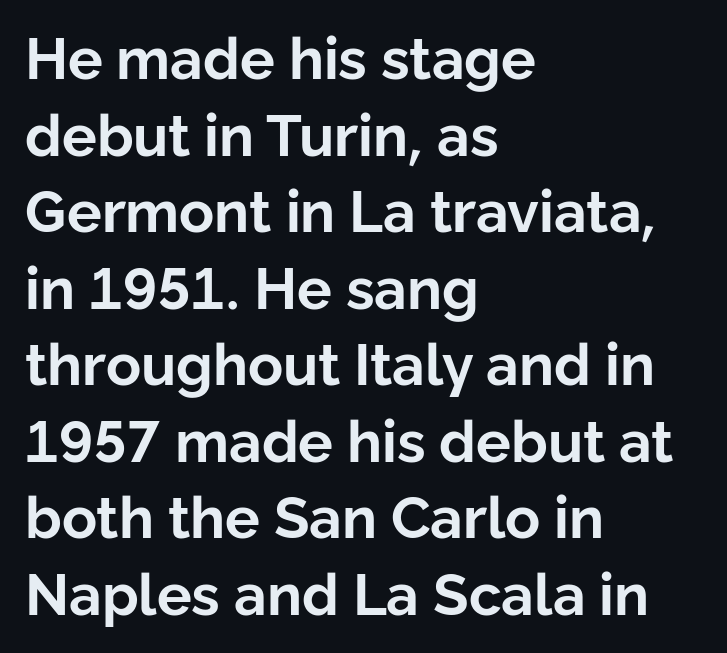
The image shows 58 px bold sans-serif type, upright; set left-aligned, normal line spacing (1.32x), normal letter spacing, not underlined; low stroke contrast and a medium x-height.
